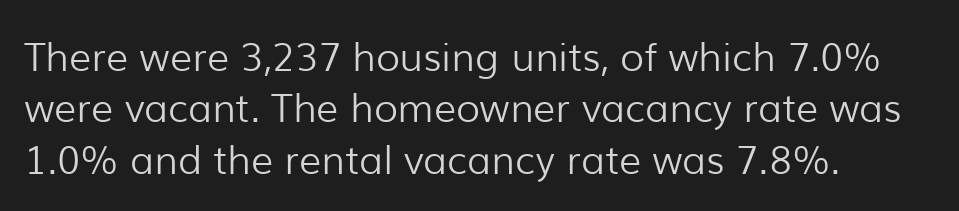
{"serif": "no", "italic": "no", "bold": "no", "weight": "light", "width": "normal", "stroke_contrast": "low", "x_height": "medium", "monospaced": "no", "underline": "no", "align": "left", "line_spacing": "normal", "line_spacing_ratio": 1.32, "letter_spacing": "normal", "letter_spacing_em": 0.0, "glyph_px": 39}
